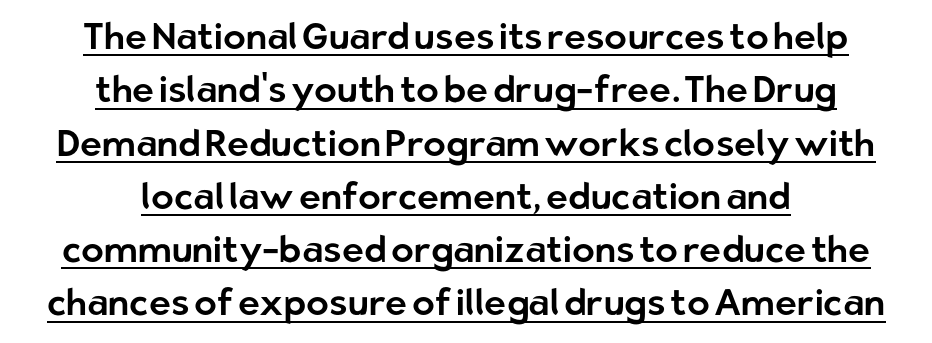
The image shows 37 px sans-serif type, upright; set centered, normal line spacing (1.44x), normal letter spacing, underlined; low stroke contrast and a medium x-height.
